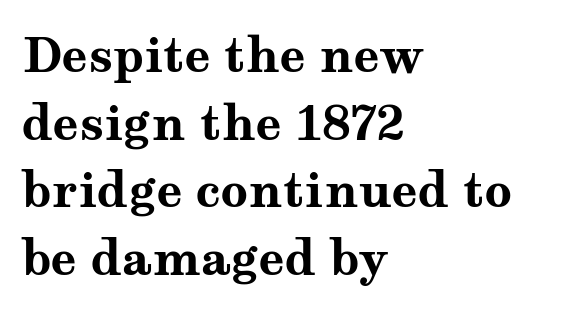
The image shows 48 px bold, wide serif type, upright; set left-aligned, normal line spacing (1.41x), normal letter spacing, not underlined; medium stroke contrast and a medium x-height.
